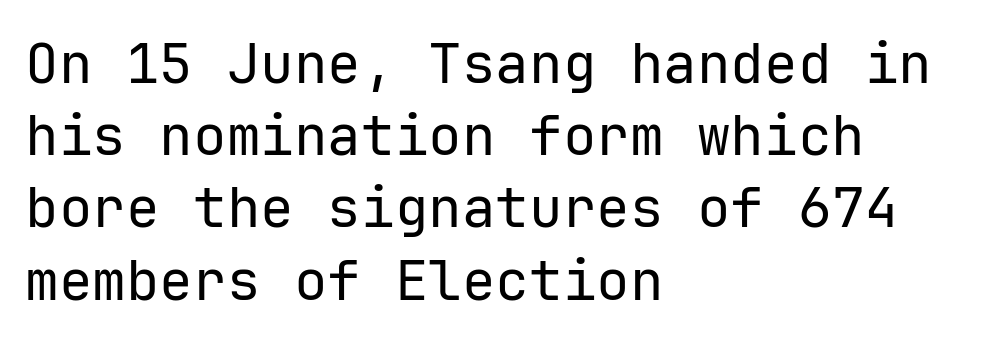
{"serif": "no", "italic": "no", "bold": "no", "weight": "regular", "width": "normal", "stroke_contrast": "low", "x_height": "medium", "monospaced": "yes", "underline": "no", "align": "left", "line_spacing": "normal", "line_spacing_ratio": 1.29, "letter_spacing": "normal", "letter_spacing_em": 0.0, "glyph_px": 56}
